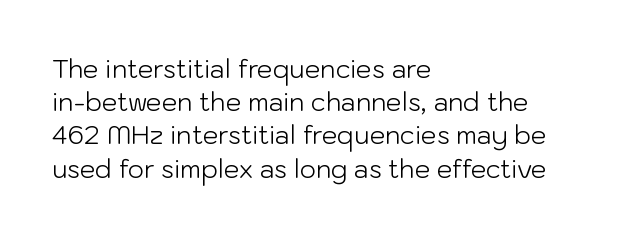
The image shows 25 px text type, upright; set left-aligned, normal line spacing (1.33x), normal letter spacing, not underlined.
